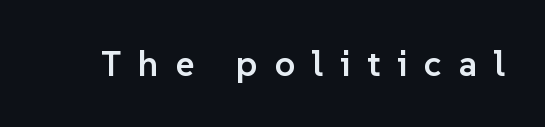
Q: Is the text bold? A: Semi-bold.
Q: Is the text italic (slanted)? A: No, it is upright.
Q: Is the typeface a serif or a sans-serif typeface? A: Sans-serif.
Q: Is the text underlined? A: No.
Q: Is the spacing between letters normal or unusually wide? A: Unusually wide.
Q: Width (condensed, normal, or wide)? A: Normal.
Q: Stroke contrast? A: Low.
Q: x-height? A: Medium.
Q: Monospaced? A: No.
